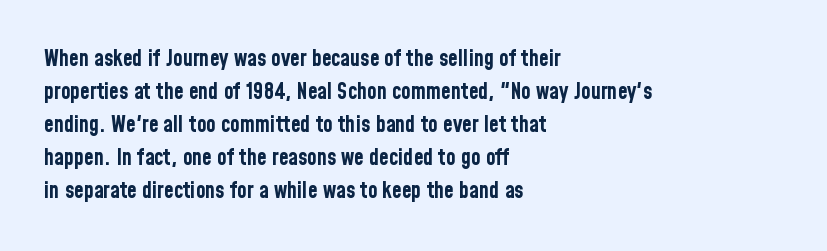
The image shows 22 px bold type, upright; set left-aligned, normal line spacing (1.5x), normal letter spacing, not underlined.
